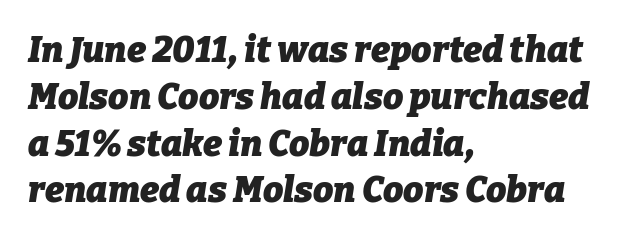
The image shows 36 px heavy type, italic (leaning right); set left-aligned, normal line spacing (1.3x), normal letter spacing, not underlined; low stroke contrast and a medium x-height.
